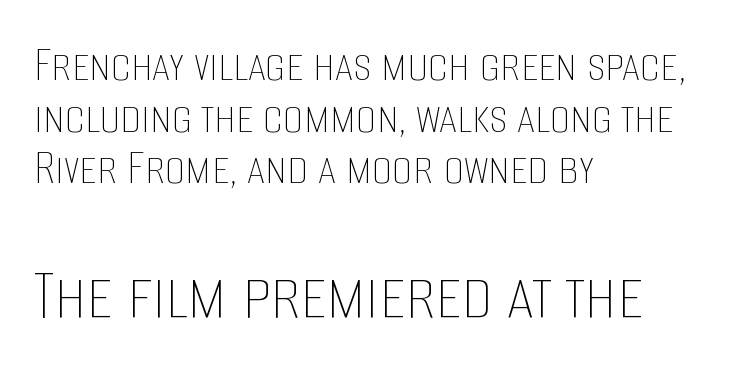
{"italic": "no", "bold": "no", "weight": "thin", "width": "condensed", "stroke_contrast": "low", "x_height": "large", "monospaced": "no", "underline": "no", "align": "left", "line_spacing": "tight", "line_spacing_ratio": 1.01, "letter_spacing": "normal", "letter_spacing_em": 0.0, "larger_block": "second", "size_ratio": 1.49, "glyph_px": 76}
